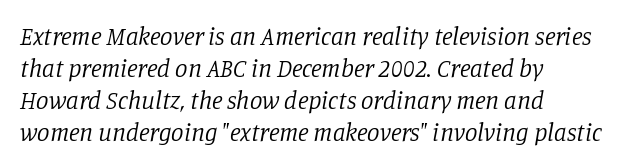
Q: Is the text bold? A: No.
Q: Is the text italic (slanted)? A: Yes, it leans right by about 11 degrees.
Q: Is the text underlined? A: No.
Q: How is the paragraph aligned? A: Left-aligned.
Q: Is the spacing between letters normal or unusually wide? A: Normal.
Q: Is the spacing between lines tight, normal or loose? A: Normal.
